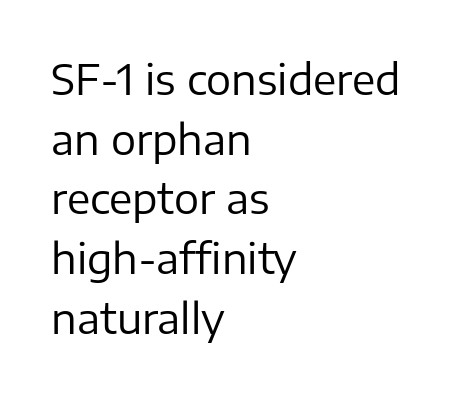
{"serif": "no", "italic": "no", "bold": "no", "weight": "regular", "width": "normal", "stroke_contrast": "low", "x_height": "medium", "monospaced": "no", "underline": "no", "align": "left", "line_spacing": "normal", "line_spacing_ratio": 1.42, "letter_spacing": "normal", "letter_spacing_em": 0.0, "glyph_px": 42}
